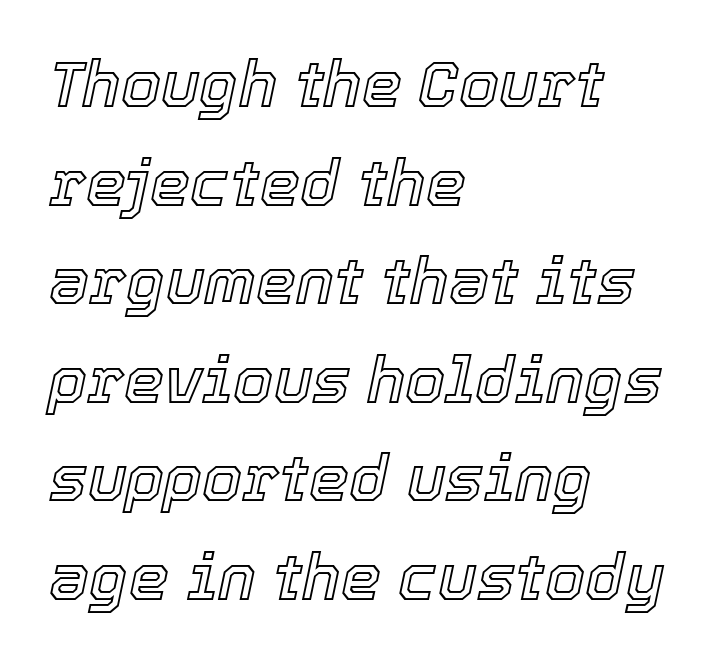
{"italic": "yes", "lean": "right", "slant_degrees": 12, "width": "normal", "x_height": "medium", "monospaced": "no", "underline": "no", "align": "left", "line_spacing": "normal", "line_spacing_ratio": 1.54, "letter_spacing": "normal", "letter_spacing_em": 0.0, "glyph_px": 64}
